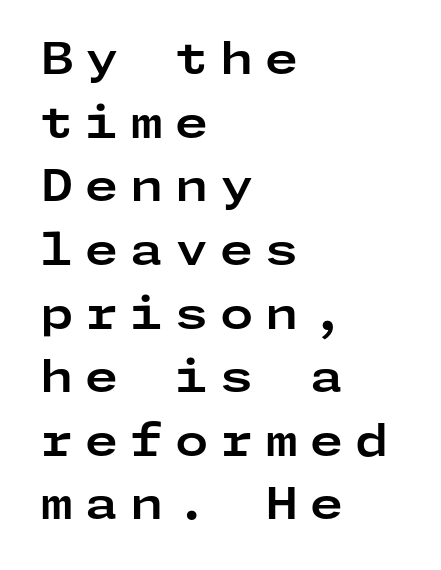
Q: Is the text bold? A: Yes.
Q: Is the text italic (slanted)? A: No, it is upright.
Q: Is the typeface a serif or a sans-serif typeface? A: Sans-serif.
Q: Is the text underlined? A: No.
Q: How is the paragraph aligned? A: Left-aligned.
Q: Is the spacing between letters normal or unusually wide? A: Unusually wide.
Q: Is the spacing between lines tight, normal or loose? A: Normal.
Q: Width (condensed, normal, or wide)? A: Wide.
Q: Stroke contrast? A: Low.
Q: x-height? A: Medium.
